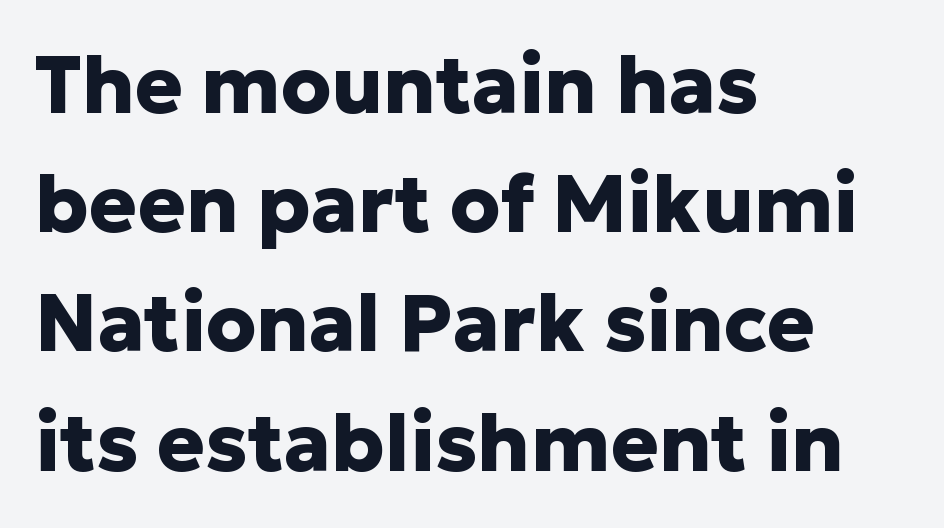
The image shows 80 px heavy sans-serif type, upright; set left-aligned, normal line spacing (1.49x), normal letter spacing, not underlined; low stroke contrast and a medium x-height.
